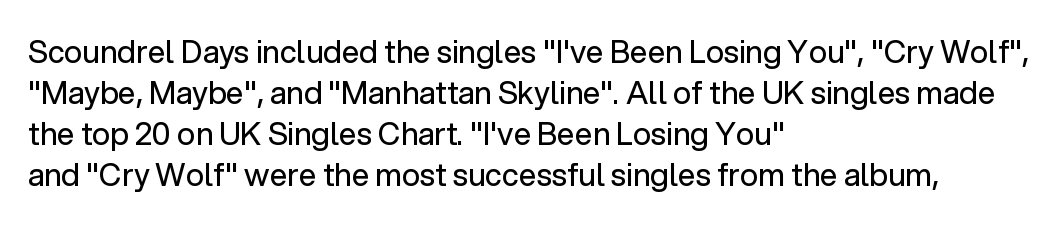
{"serif": "no", "italic": "no", "bold": "no", "weight": "regular", "width": "normal", "stroke_contrast": "low", "x_height": "medium", "monospaced": "no", "underline": "no", "align": "left", "line_spacing": "normal", "line_spacing_ratio": 1.32, "letter_spacing": "normal", "letter_spacing_em": 0.0, "glyph_px": 31}
